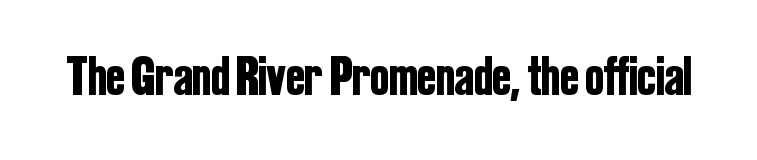
Q: Is the text italic (slanted)? A: No, it is upright.
Q: Is the typeface a serif or a sans-serif typeface? A: Sans-serif.
Q: Is the text underlined? A: No.
Q: Is the spacing between letters normal or unusually wide? A: Normal.
Q: Width (condensed, normal, or wide)? A: Condensed.
Q: Stroke contrast? A: Low.
Q: x-height? A: Medium.
Q: Monospaced? A: No.
